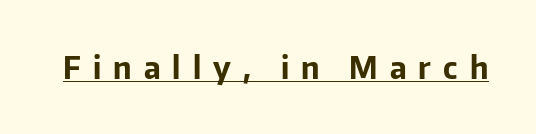
Q: Is the text bold? A: Yes.
Q: Is the text italic (slanted)? A: No, it is upright.
Q: Is the typeface a serif or a sans-serif typeface? A: Sans-serif.
Q: Is the text underlined? A: Yes.
Q: Is the spacing between letters normal or unusually wide? A: Unusually wide.
Q: Width (condensed, normal, or wide)? A: Normal.
Q: Stroke contrast? A: Low.
Q: x-height? A: Medium.
Q: Monospaced? A: No.
